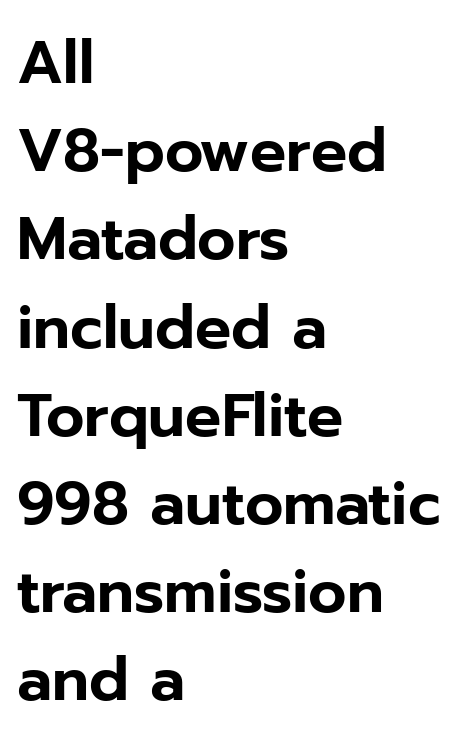
The image shows 60 px sans-serif type, upright; set left-aligned, normal line spacing (1.47x), normal letter spacing, not underlined; low stroke contrast and a medium x-height.
